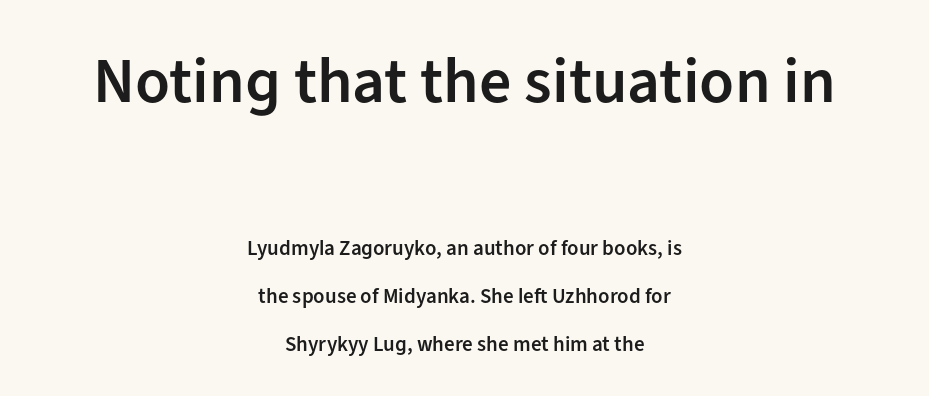
Q: Is the text bold? A: Semi-bold.
Q: Is the text italic (slanted)? A: No, it is upright.
Q: Is the typeface a serif or a sans-serif typeface? A: Sans-serif.
Q: Is the text underlined? A: No.
Q: How is the paragraph aligned? A: Centered.
Q: Is the spacing between letters normal or unusually wide? A: Normal.
Q: Is the spacing between lines tight, normal or loose? A: Loose.
Q: Which block of text is set in a larger size, the first (top) or the second (bottom)? A: The first (top) one.
Q: Width (condensed, normal, or wide)? A: Normal.
Q: Stroke contrast? A: Low.
Q: x-height? A: Medium.
Q: Monospaced? A: No.
